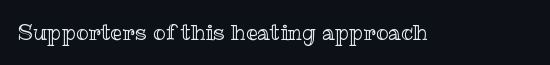
Q: Is the text italic (slanted)? A: No, it is upright.
Q: Is the text underlined? A: No.
Q: Is the spacing between letters normal or unusually wide? A: Normal.
